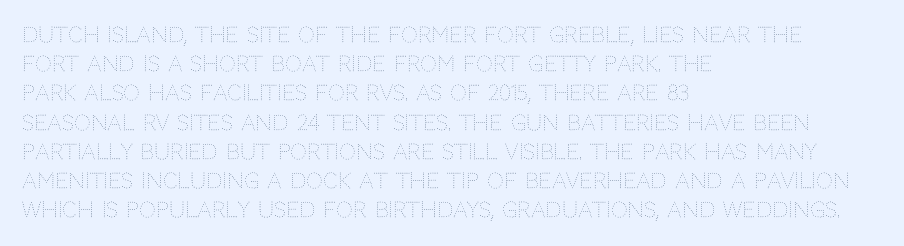
Tracking here is standard; glyphs follow each other at the usual distance. Heft: none added — not bold. These lines are set flush left with a ragged right edge. The letters stand straight up with perfectly vertical stems. Has an underline been added? It has not.
